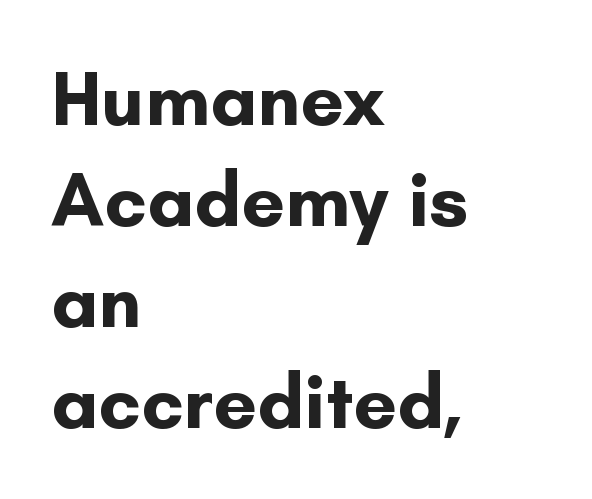
The image shows 77 px bold sans-serif type, upright; set left-aligned, normal line spacing (1.31x), normal letter spacing, not underlined; low stroke contrast and a small x-height.
